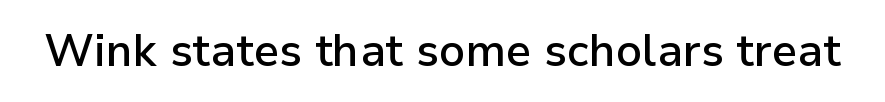
{"serif": "no", "italic": "no", "bold": "semi", "weight": "semibold", "width": "normal", "stroke_contrast": "low", "x_height": "medium", "monospaced": "no", "underline": "no", "letter_spacing": "normal", "letter_spacing_em": 0.0, "glyph_px": 45}
